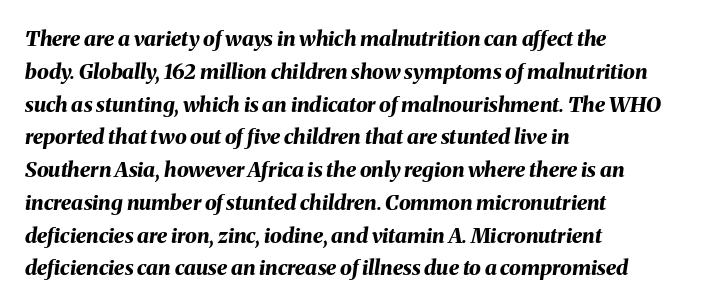
The space between consecutive lines is moderate. Each word holds together tightly as a unit, with standard inter-letter gaps. There's an unmistakable incline to the writing here. If you drew a ruler down the left edge, every line would touch it.
